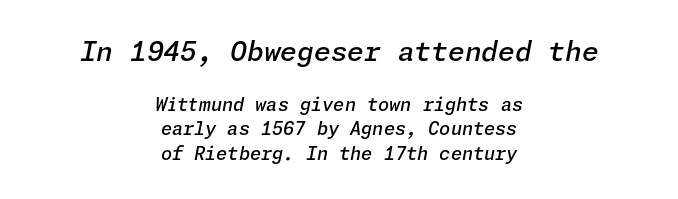
The line-height multiplier appears to be the usual default. The glyphs have the mass of a demibold cut, below bold. The face used here is rendered with its standard letterfit. Only glyphs here, with clear space below each row.
